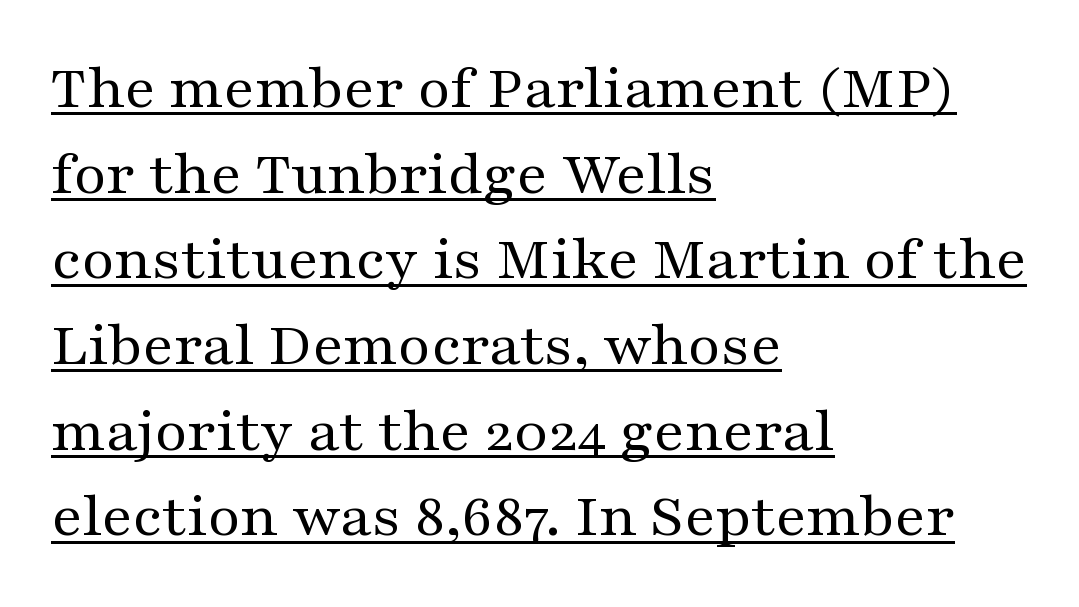
Q: Is the text bold? A: No.
Q: Is the text italic (slanted)? A: No, it is upright.
Q: Is the typeface a serif or a sans-serif typeface? A: Serif.
Q: Is the text underlined? A: Yes.
Q: How is the paragraph aligned? A: Left-aligned.
Q: Is the spacing between letters normal or unusually wide? A: Normal.
Q: Is the spacing between lines tight, normal or loose? A: Normal.
Q: Width (condensed, normal, or wide)? A: Wide.
Q: Stroke contrast? A: Medium.
Q: x-height? A: Medium.
Q: Monospaced? A: No.
